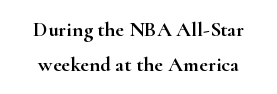
These lines sit exactly where default settings would place them. The string is rendered with underlining switched off. Each word holds together tightly as a unit, with standard inter-letter gaps. Every character sits straight up, as roman type does.
